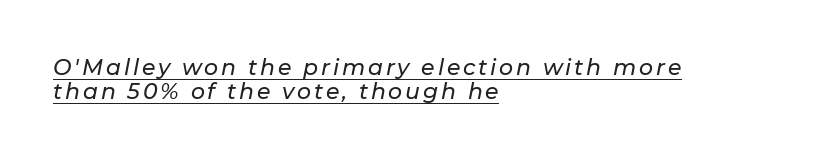
The image shows 22 px text type, italic (leaning right); set left-aligned, tight line spacing (1.1x), underlined.
